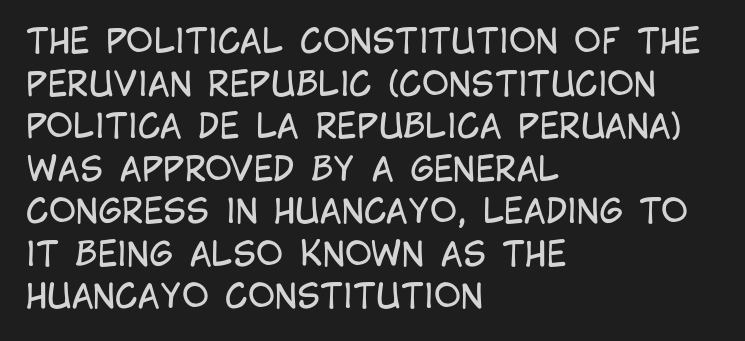
Q: Is the text bold? A: No.
Q: Is the text italic (slanted)? A: No, it is upright.
Q: Is the typeface a serif or a sans-serif typeface? A: Sans-serif.
Q: Is the text underlined? A: No.
Q: How is the paragraph aligned? A: Left-aligned.
Q: Is the spacing between letters normal or unusually wide? A: Normal.
Q: Is the spacing between lines tight, normal or loose? A: Normal.
Q: Width (condensed, normal, or wide)? A: Condensed.
Q: Stroke contrast? A: Low.
Q: x-height? A: Large.
Q: Monospaced? A: No.
